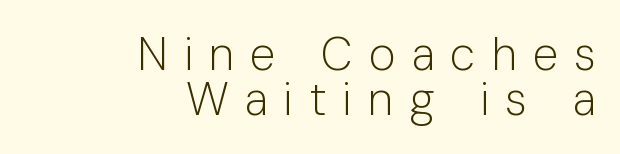
Q: Is the text bold? A: No.
Q: Is the text italic (slanted)? A: No, it is upright.
Q: Is the typeface a serif or a sans-serif typeface? A: Sans-serif.
Q: Is the text underlined? A: No.
Q: How is the paragraph aligned? A: Right-aligned.
Q: Is the spacing between letters normal or unusually wide? A: Unusually wide.
Q: Is the spacing between lines tight, normal or loose? A: Tight.
Q: Width (condensed, normal, or wide)? A: Normal.
Q: Stroke contrast? A: Low.
Q: x-height? A: Medium.
Q: Monospaced? A: No.
